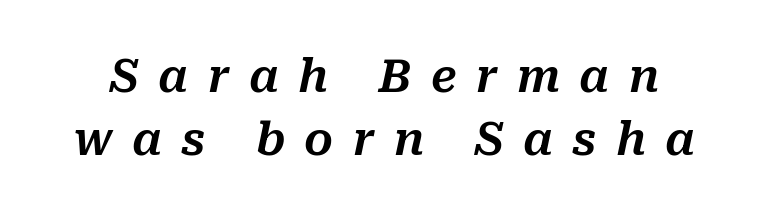
The face used here is proportionally spaced, like ordinary book or web type. Look at the tracking — it's clearly loosened, letters drifting apart. The typography opts for an oblique posture over an upright one. The space directly below the letters is spotless.
